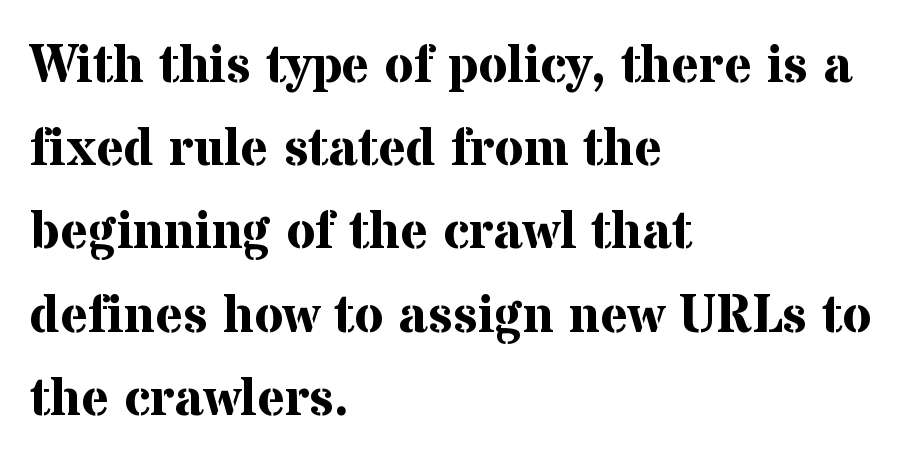
The image shows 53 px bold serif type, upright; set left-aligned, normal line spacing (1.57x), normal letter spacing, not underlined; medium stroke contrast and a medium x-height.
